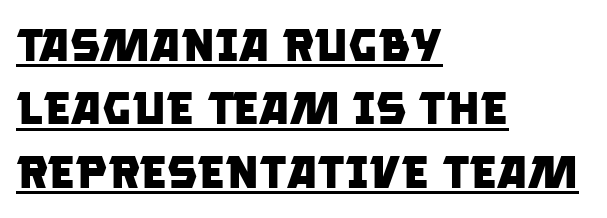
Q: Is the text bold? A: Yes.
Q: Is the typeface a serif or a sans-serif typeface? A: Sans-serif.
Q: Is the text underlined? A: Yes.
Q: How is the paragraph aligned? A: Left-aligned.
Q: Is the spacing between letters normal or unusually wide? A: Normal.
Q: Is the spacing between lines tight, normal or loose? A: Normal.
Q: Width (condensed, normal, or wide)? A: Normal.
Q: Stroke contrast? A: Low.
Q: x-height? A: Large.
Q: Monospaced? A: No.
